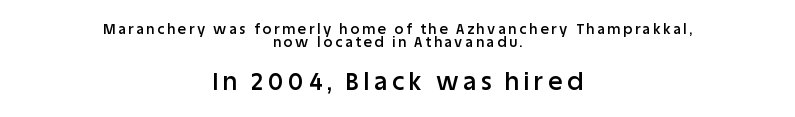
Students, note that the glyphs here are deliberately spaced far apart. Quick note: interline space is minimal. The specimen reads as upright at a glance. The letters in the lower block stand taller than those in the block above.
